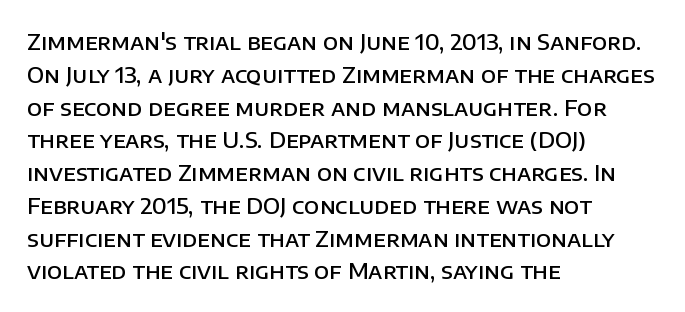
Q: Is the text bold? A: Semi-bold.
Q: Is the text italic (slanted)? A: No, it is upright.
Q: Is the text underlined? A: No.
Q: How is the paragraph aligned? A: Left-aligned.
Q: Is the spacing between letters normal or unusually wide? A: Normal.
Q: Is the spacing between lines tight, normal or loose? A: Normal.
